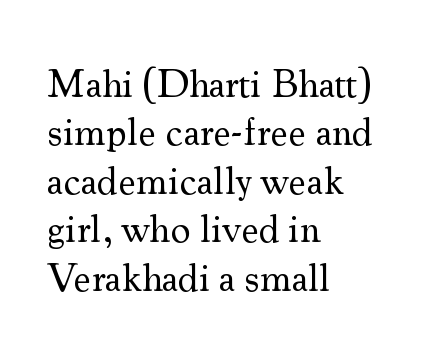
The image shows 40 px regular-weight serif type, upright; set left-aligned, line spacing 1.21x, normal letter spacing, not underlined; medium stroke contrast and a small x-height.
